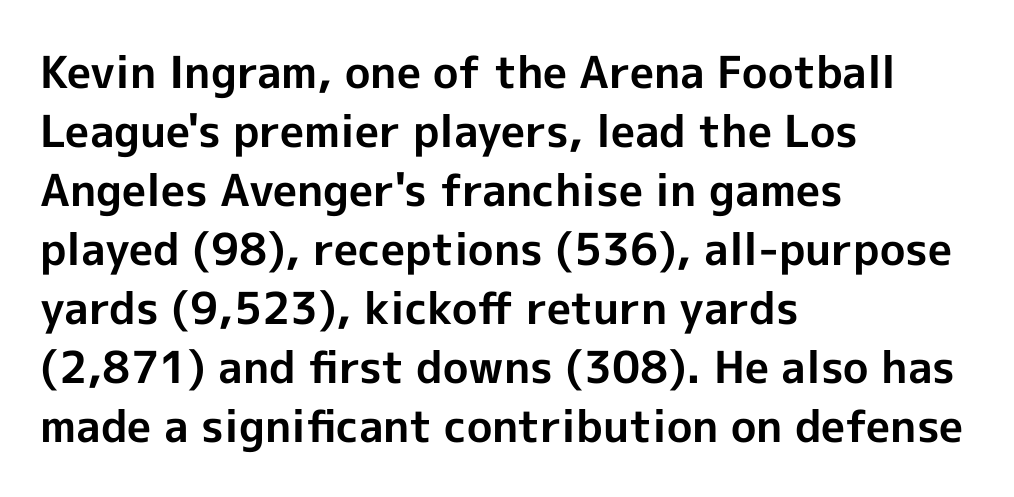
Examine the stroke ends and you'll find no serifs. Varying glyph widths throughout — classic text-font behaviour. This rendering uses left alignment, leaving the right contour irregular. Normally led — the rows are evenly, conventionally spaced.
